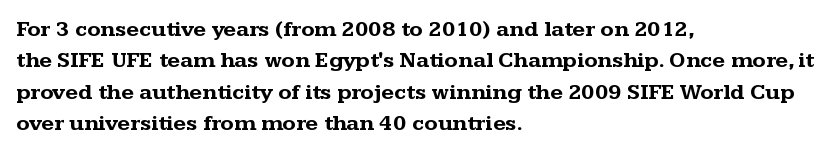
The image shows 22 px bold type, upright; set left-aligned, normal line spacing (1.43x), normal letter spacing, not underlined.
